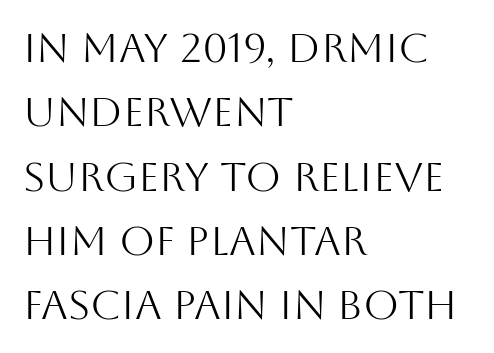
A bare baseline throughout the passage. Regular leading. The text block is weighted toward the left margin, trailing off unevenly rightward. Nothing sits at the stroke ends, so this counts as sans-serif. A typesetter would call this zero additional tracking. Note the varied advance widths — an 'i' is clearly narrower than an 'm'.
